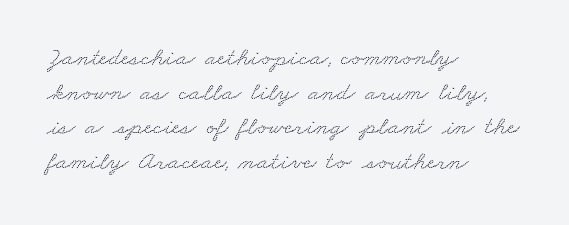
The image shows 26 px text type; set left-aligned, normal line spacing (1.33x), normal letter spacing, not underlined.
